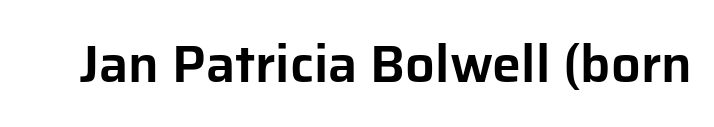
The image shows 52 px sans-serif type, upright; set normal letter spacing, not underlined; low stroke contrast and a medium x-height.
